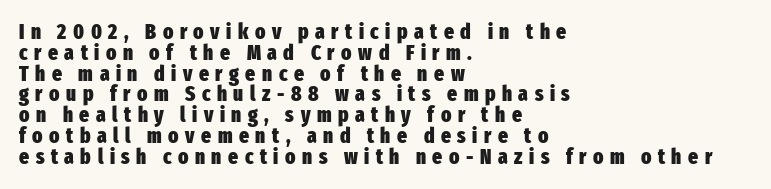
{"italic": "no", "bold": "yes", "underline": "no", "align": "left", "line_spacing": "tight", "line_spacing_ratio": 0.99, "letter_spacing": "wide", "letter_spacing_em": 0.31, "glyph_px": 21}
